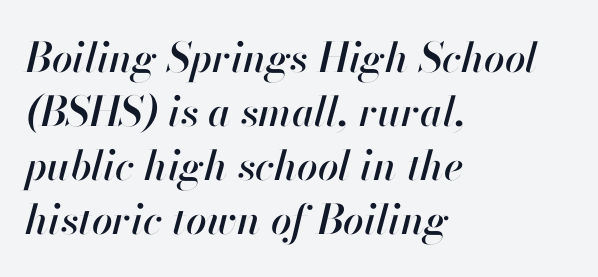
{"italic": "yes", "lean": "right", "slant_degrees": 13, "width": "normal", "stroke_contrast": "high", "x_height": "small", "monospaced": "no", "underline": "no", "align": "left", "line_spacing": "normal", "line_spacing_ratio": 1.32, "letter_spacing": "normal", "letter_spacing_em": 0.0, "glyph_px": 41}
